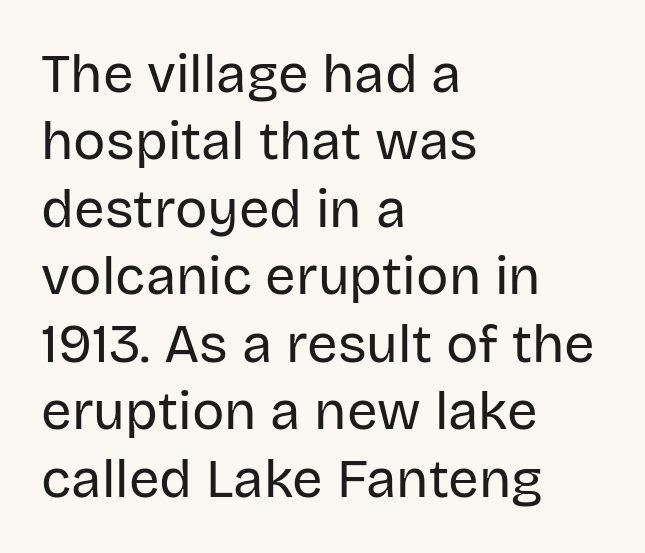
The image shows 54 px regular-weight sans-serif type, upright; set left-aligned, normal line spacing (1.25x), normal letter spacing, not underlined; low stroke contrast and a large x-height.
